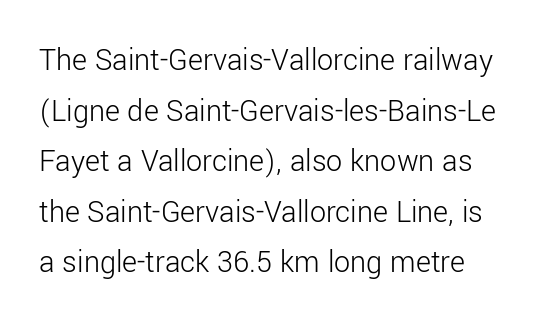
The foot of each line stays bare and open. Is this a heavy cut? Hardly; it is regular or lighter. Proportional: the letters do not fall into vertical columns. Leading: standard. The typography opts for an upright posture over an oblique one. No extra tracking has been applied to these lines.
